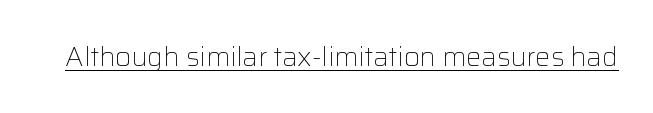
Q: Is the text bold? A: No.
Q: Is the text italic (slanted)? A: No, it is upright.
Q: Is the text underlined? A: Yes.
Q: Is the spacing between letters normal or unusually wide? A: Normal.
